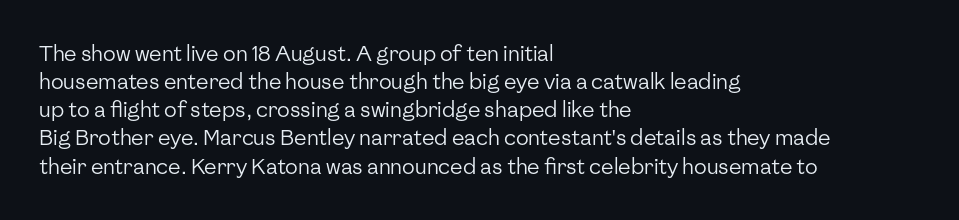
Q: Is the text bold? A: No.
Q: Is the text italic (slanted)? A: No, it is upright.
Q: Is the text underlined? A: No.
Q: How is the paragraph aligned? A: Left-aligned.
Q: Is the spacing between letters normal or unusually wide? A: Normal.
Q: Is the spacing between lines tight, normal or loose? A: Normal.
